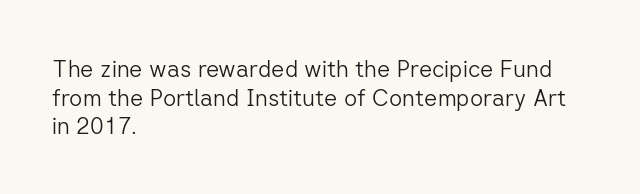
Q: Is the text bold? A: No.
Q: Is the text italic (slanted)? A: No, it is upright.
Q: Is the text underlined? A: No.
Q: How is the paragraph aligned? A: Left-aligned.
Q: Is the spacing between letters normal or unusually wide? A: Normal.
